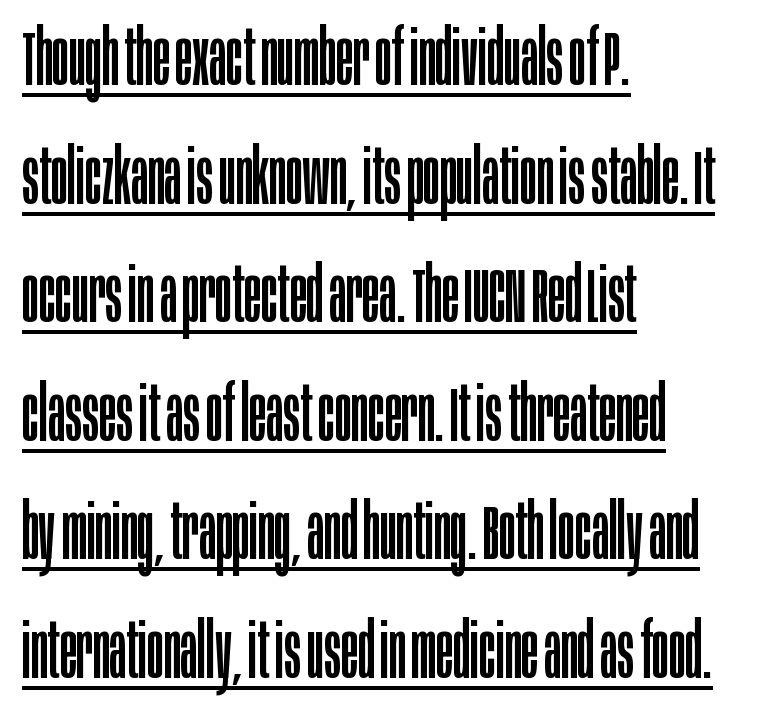
Q: Is the text bold? A: No.
Q: Is the text italic (slanted)? A: No, it is upright.
Q: Is the typeface a serif or a sans-serif typeface? A: Sans-serif.
Q: Is the text underlined? A: Yes.
Q: How is the paragraph aligned? A: Left-aligned.
Q: Is the spacing between letters normal or unusually wide? A: Normal.
Q: Is the spacing between lines tight, normal or loose? A: Normal.
Q: Width (condensed, normal, or wide)? A: Condensed.
Q: Stroke contrast? A: Low.
Q: x-height? A: Large.
Q: Monospaced? A: No.
